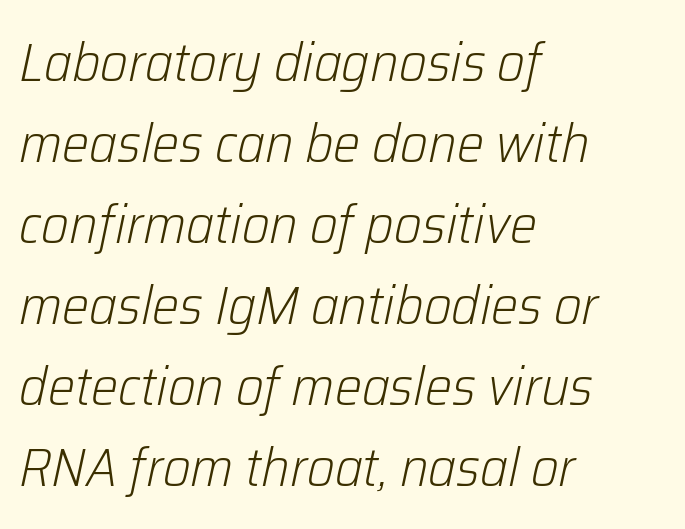
The image shows 54 px light type, italic (leaning right); set left-aligned, normal line spacing (1.5x), normal letter spacing, not underlined; low stroke contrast and a medium x-height.
